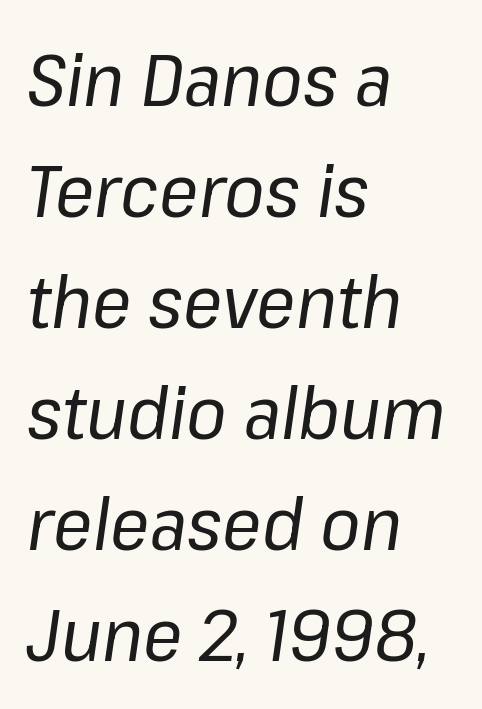
Q: Is the text bold? A: No.
Q: Is the text italic (slanted)? A: Yes, it leans right by about 8 degrees.
Q: Is the text underlined? A: No.
Q: How is the paragraph aligned? A: Left-aligned.
Q: Is the spacing between letters normal or unusually wide? A: Normal.
Q: Is the spacing between lines tight, normal or loose? A: Normal.
Q: Width (condensed, normal, or wide)? A: Normal.
Q: Stroke contrast? A: Low.
Q: x-height? A: Medium.
Q: Monospaced? A: No.
